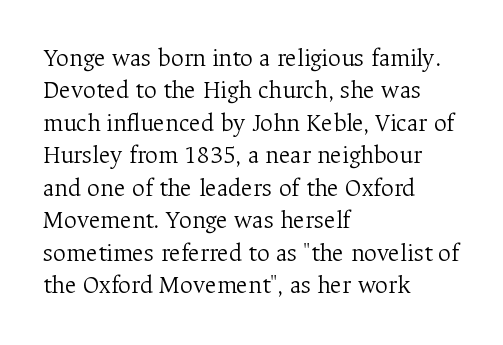
The words here are not underlined. Whoever set this chose a conventional vertical rhythm. Honestly, the letter spacing is just normal — you wouldn't notice it. Tall strokes in this sample are plumb rather than angled. Compared with a centered layout, this one pins lines to the left instead. The weight tops out at a normal text grade.
